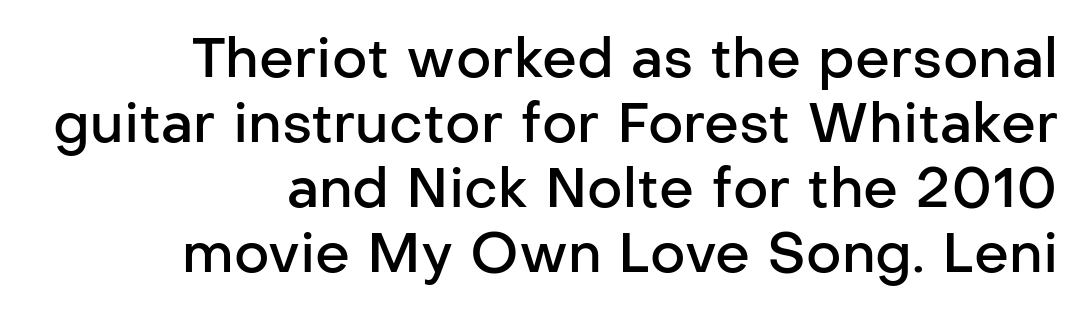
{"serif": "no", "italic": "no", "bold": "semi", "weight": "semibold", "width": "normal", "stroke_contrast": "low", "x_height": "medium", "monospaced": "no", "underline": "no", "align": "right", "line_spacing_ratio": 1.18, "letter_spacing": "normal", "letter_spacing_em": 0.0, "glyph_px": 55}
